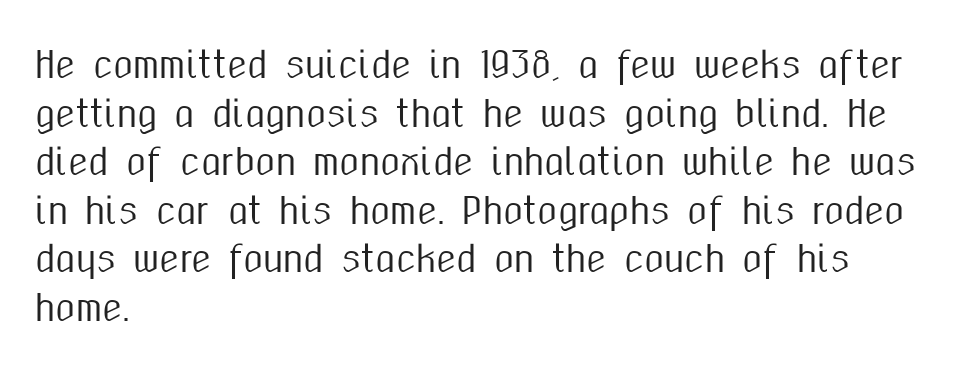
The image shows 36 px condensed sans-serif type, upright; set left-aligned, normal line spacing (1.35x), normal letter spacing, not underlined; medium stroke contrast and a medium x-height.
